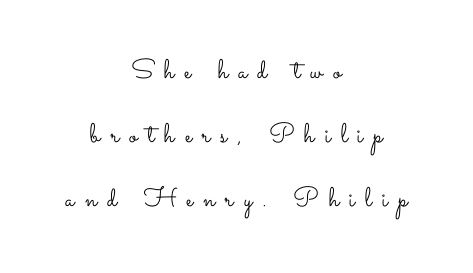
The image shows 27 px text type; set centered, loose line spacing (2.37x), unusually wide letter spacing (+0.38 em), not underlined.
